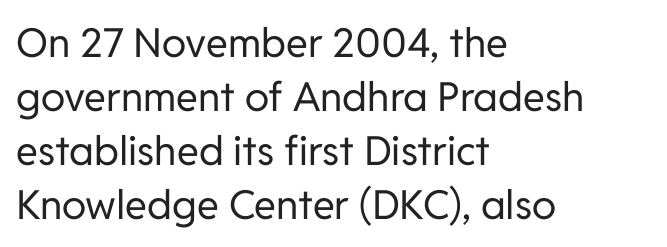
{"serif": "no", "italic": "no", "bold": "no", "weight": "regular", "width": "normal", "stroke_contrast": "low", "x_height": "medium", "monospaced": "no", "underline": "no", "align": "left", "line_spacing": "normal", "line_spacing_ratio": 1.35, "letter_spacing": "normal", "letter_spacing_em": 0.0, "glyph_px": 40}
